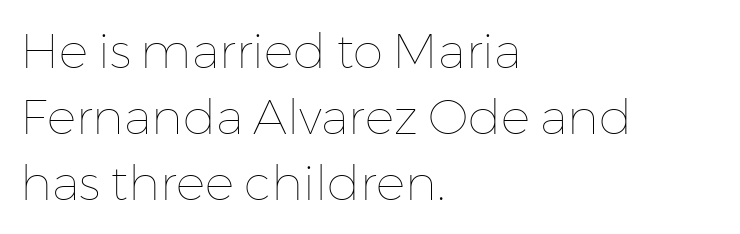
The passage shown is typed in a proportional face where columns would drift. Is there any slant? The stems are plumb. Characters follow at the spacing the type designer built in. The cut favours lightness, reaching ordinary text weight at its darkest.
